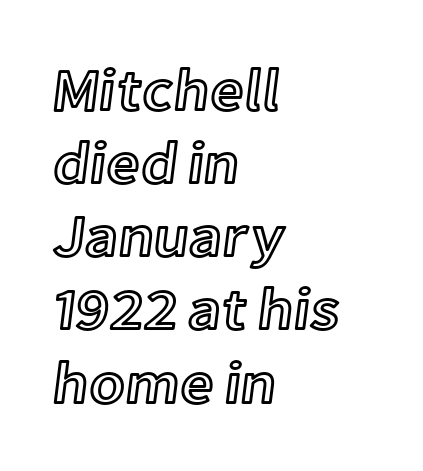
Q: Is the text italic (slanted)? A: Yes.
Q: Is the text underlined? A: No.
Q: How is the paragraph aligned? A: Left-aligned.
Q: Is the spacing between letters normal or unusually wide? A: Normal.
Q: Width (condensed, normal, or wide)? A: Normal.
Q: x-height? A: Medium.
Q: Monospaced? A: No.
